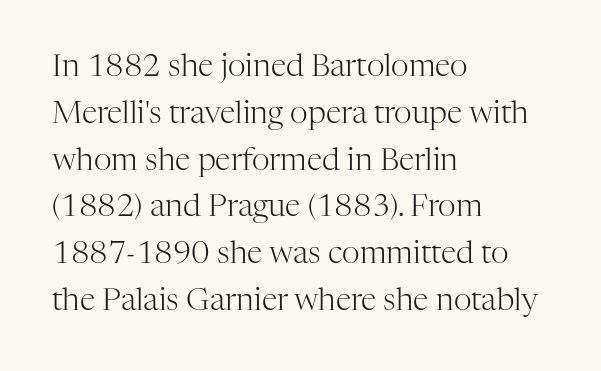
The passage shown has conventional tracking throughout. The letters carry serifs — small finishing strokes at the ends of their stems. The passage is arranged the way most books set body copy — flush left. Every character sits straight up, as roman type does. Summary of vertical rhythm: regular, with standard interline spacing. This sample has the flowing, uneven cadence of proportional lettering.
